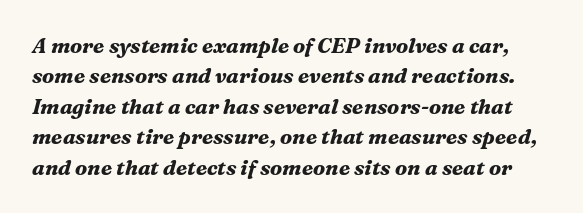
The image shows 21 px bold type, italic (leaning right); set normal line spacing (1.45x), normal letter spacing, not underlined.
